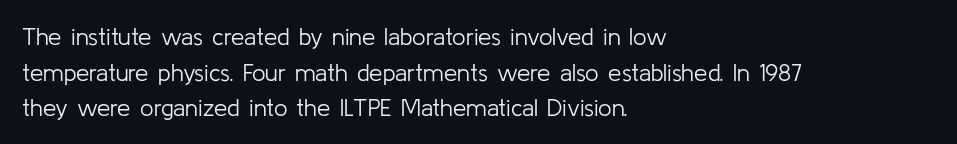
The image shows 24 px text type, upright; set left-aligned, normal line spacing (1.48x), normal letter spacing, not underlined.
